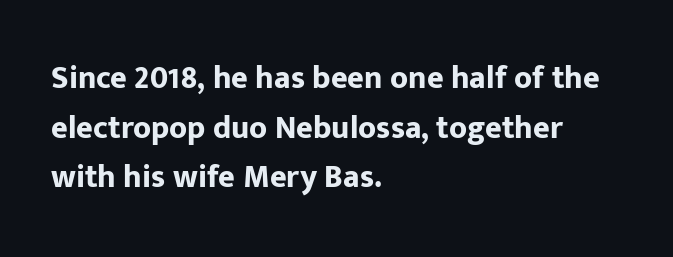
The image shows 32 px bold sans-serif type, upright; set left-aligned, normal line spacing (1.55x), normal letter spacing, not underlined; low stroke contrast and a medium x-height.
